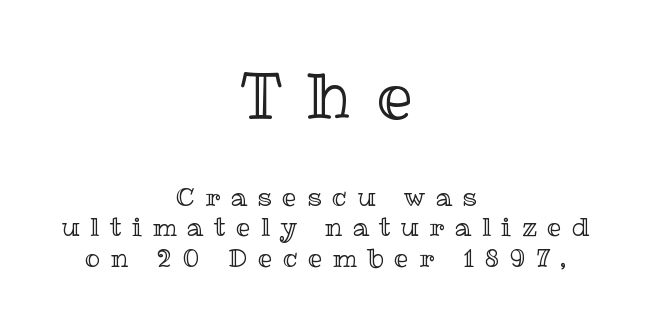
The image shows 64 px text type, upright; set centered, line spacing 1.18x, unusually wide letter spacing (+0.4 em), not underlined; the first (top) block is 2.46x larger; a medium x-height.
